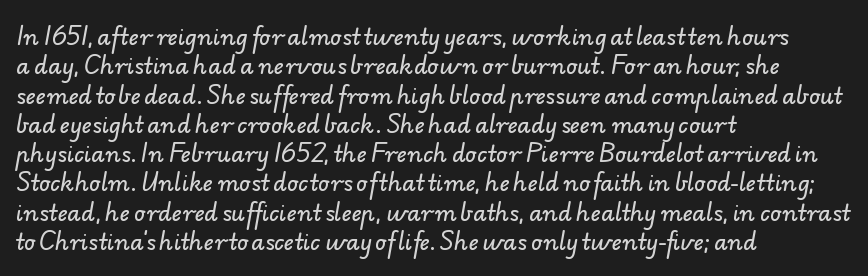
{"underline": "no", "align": "left", "line_spacing": "normal", "line_spacing_ratio": 1.33, "letter_spacing": "normal", "letter_spacing_em": 0.0, "glyph_px": 22}
